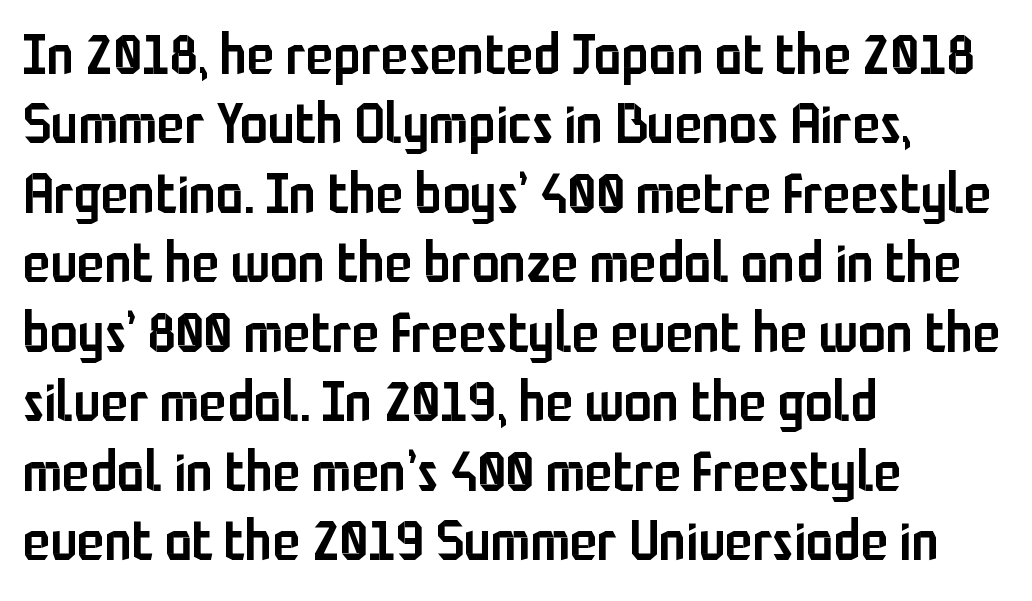
Notice how the passage keeps a crisp vertical edge on the left only. You can tell from the bare stems that sans-serif type was used. The face used here is proportionally spaced, like ordinary book or web type. No extra tracking has been applied to these lines. It's the straight-up-and-down kind of type. Firm but not heavy-handed strokes: this text is semibold.
